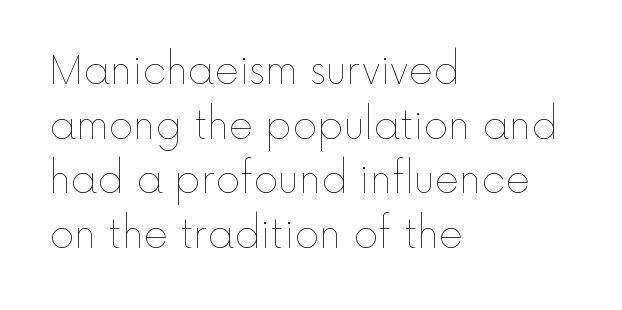
{"italic": "no", "bold": "no", "weight": "thin", "width": "normal", "x_height": "medium", "monospaced": "no", "underline": "no", "align": "left", "line_spacing": "normal", "line_spacing_ratio": 1.44, "letter_spacing": "normal", "letter_spacing_em": 0.0, "glyph_px": 38}
